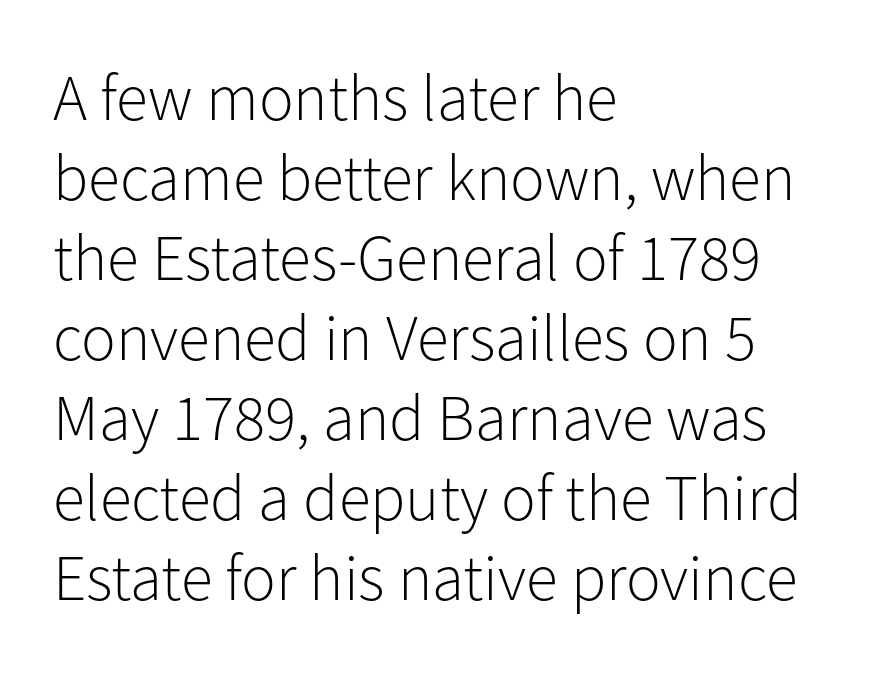
The image shows 65 px light sans-serif type, upright; set left-aligned, line spacing 1.23x, normal letter spacing, not underlined; low stroke contrast and a medium x-height.
